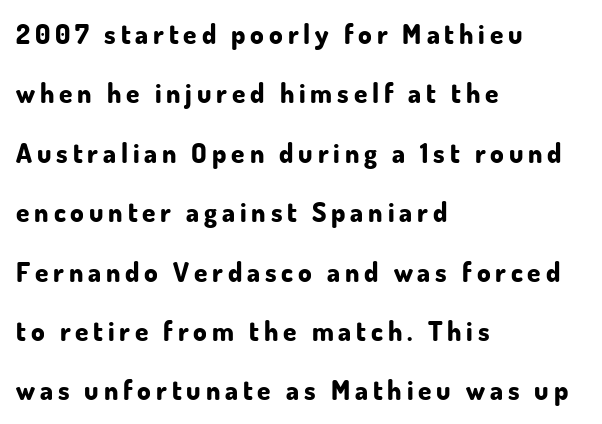
Reading down the column, the eye jumps a long way to each next line. Layout note: lines flush left. Check the space under the baseline: it is left empty. On the weight axis this lands at bold, roughly 700.
